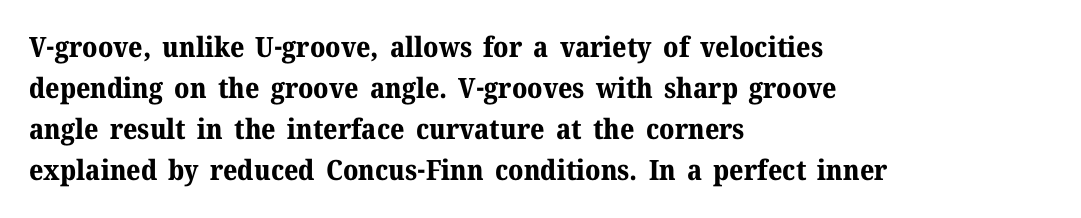
Q: Is the text bold? A: Yes.
Q: Is the text italic (slanted)? A: No, it is upright.
Q: Is the typeface a serif or a sans-serif typeface? A: Serif.
Q: Is the text underlined? A: No.
Q: How is the paragraph aligned? A: Left-aligned.
Q: Is the spacing between letters normal or unusually wide? A: Normal.
Q: Is the spacing between lines tight, normal or loose? A: Normal.
Q: Width (condensed, normal, or wide)? A: Normal.
Q: Stroke contrast? A: Medium.
Q: x-height? A: Medium.
Q: Monospaced? A: No.
